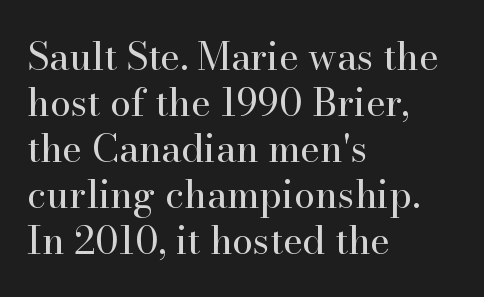
{"serif": "yes", "italic": "no", "bold": "no", "weight": "regular", "width": "normal", "stroke_contrast": "high", "x_height": "small", "monospaced": "no", "underline": "no", "align": "left", "line_spacing_ratio": 1.21, "letter_spacing": "normal", "letter_spacing_em": 0.0, "glyph_px": 38}
